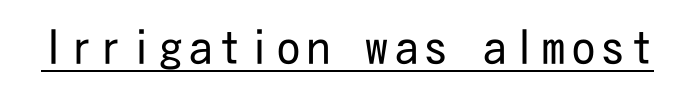
{"serif": "no", "italic": "no", "bold": "no", "weight": "regular", "width": "condensed", "stroke_contrast": "low", "x_height": "medium", "underline": "yes", "glyph_px": 46}
